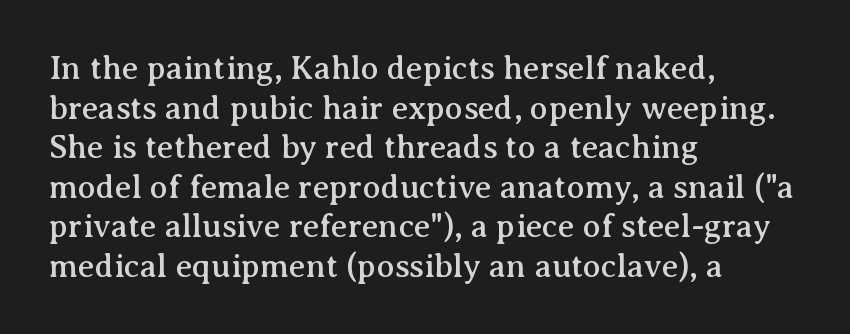
Q: Is the text italic (slanted)? A: No, it is upright.
Q: Is the typeface a serif or a sans-serif typeface? A: Serif.
Q: Is the text underlined? A: No.
Q: How is the paragraph aligned? A: Left-aligned.
Q: Is the spacing between letters normal or unusually wide? A: Normal.
Q: Width (condensed, normal, or wide)? A: Normal.
Q: Stroke contrast? A: Medium.
Q: x-height? A: Medium.
Q: Monospaced? A: No.
